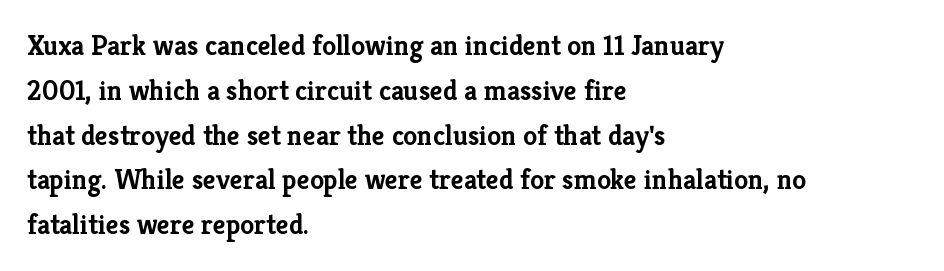
Students, note that the glyphs here touch the page at normal intervals. A typesetter would call this proportional, since set widths differ per character. Strokes here are thick enough to call this a true bold. Italic? Not at all — the glyphs are vertical.
